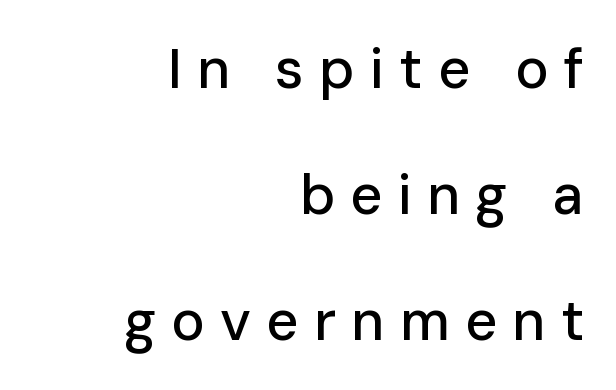
{"serif": "no", "italic": "no", "width": "normal", "stroke_contrast": "low", "x_height": "medium", "monospaced": "no", "underline": "no", "align": "right", "line_spacing": "loose", "line_spacing_ratio": 2.25, "letter_spacing": "wide", "letter_spacing_em": 0.27, "glyph_px": 56}
